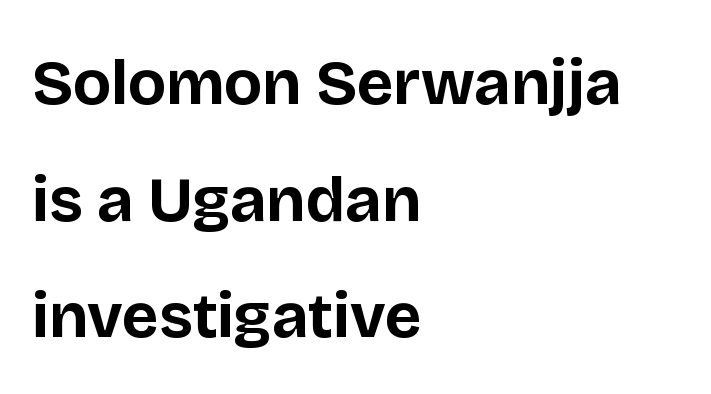
{"serif": "no", "italic": "no", "bold": "yes", "weight": "bold", "width": "normal", "stroke_contrast": "low", "x_height": "large", "monospaced": "no", "underline": "no", "align": "left", "line_spacing_ratio": 1.85, "letter_spacing": "normal", "letter_spacing_em": 0.0, "glyph_px": 63}
